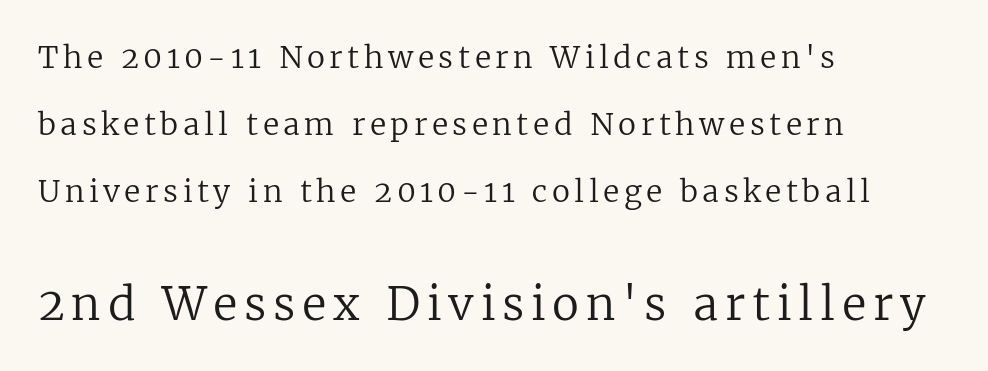
No letter is thick-stroked: the sample isn't bold. Examine the stroke ends and you'll spot serifs. Look at the glyph heights: the lower group is clearly the bigger setting. Regarding leading, the lines here are spaced well apart. Think of a printed novel: that variable character pitch is what you see here. Layout note: lines flush left.
